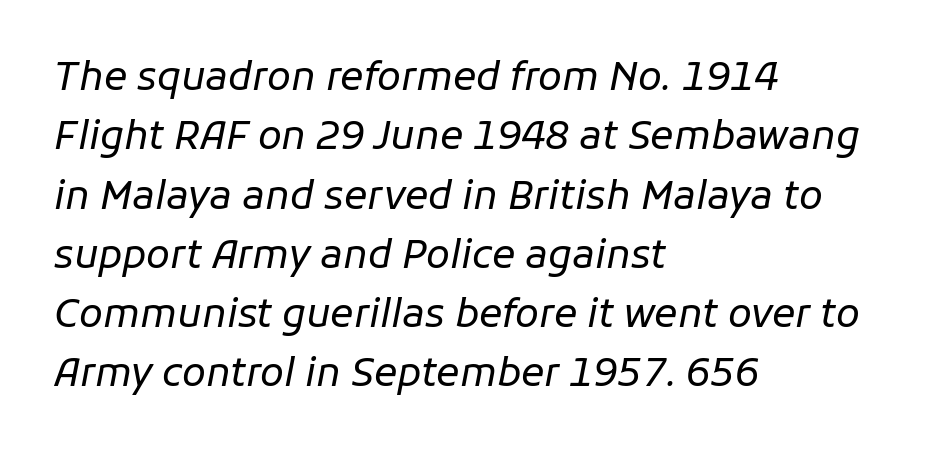
{"italic": "yes", "lean": "right", "slant_degrees": 11, "bold": "no", "weight": "regular", "width": "normal", "stroke_contrast": "low", "x_height": "medium", "monospaced": "no", "underline": "no", "align": "left", "line_spacing": "normal", "line_spacing_ratio": 1.52, "letter_spacing": "normal", "letter_spacing_em": 0.0, "glyph_px": 39}
